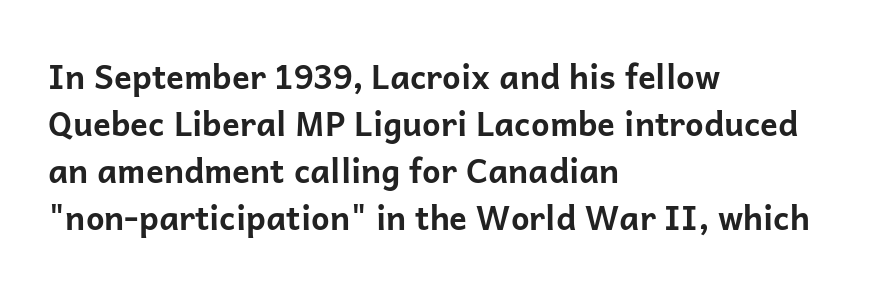
{"serif": "no", "italic": "no", "bold": "yes", "weight": "bold", "width": "normal", "stroke_contrast": "low", "x_height": "medium", "monospaced": "no", "underline": "no", "align": "left", "line_spacing": "normal", "line_spacing_ratio": 1.42, "letter_spacing": "normal", "letter_spacing_em": 0.0, "glyph_px": 33}
